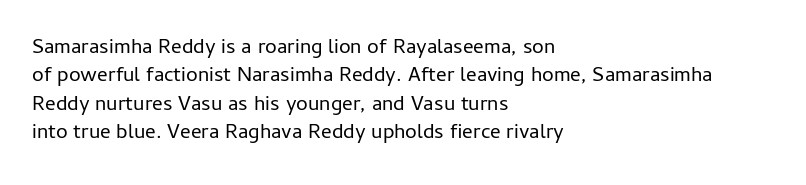
{"italic": "no", "bold": "no", "underline": "no", "align": "left", "line_spacing": "normal", "line_spacing_ratio": 1.35, "letter_spacing": "normal", "letter_spacing_em": 0.0, "glyph_px": 21}
